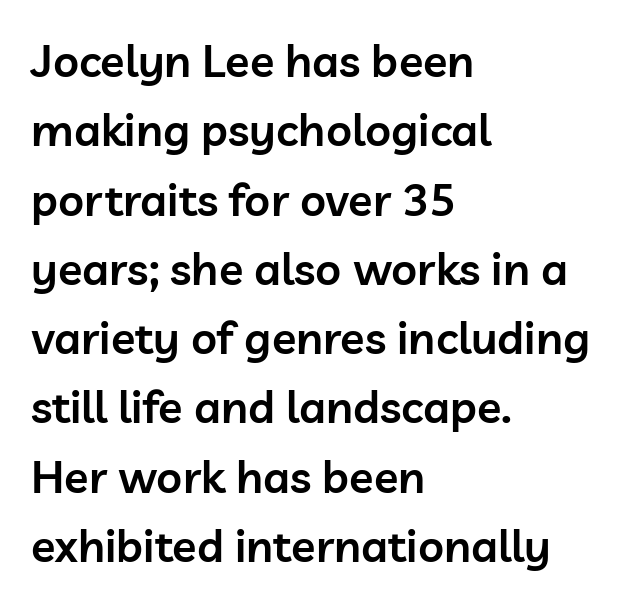
{"serif": "no", "italic": "no", "bold": "semi", "weight": "semibold", "width": "normal", "stroke_contrast": "low", "x_height": "medium", "monospaced": "no", "underline": "no", "align": "left", "line_spacing": "normal", "line_spacing_ratio": 1.54, "letter_spacing": "normal", "letter_spacing_em": 0.0, "glyph_px": 45}
